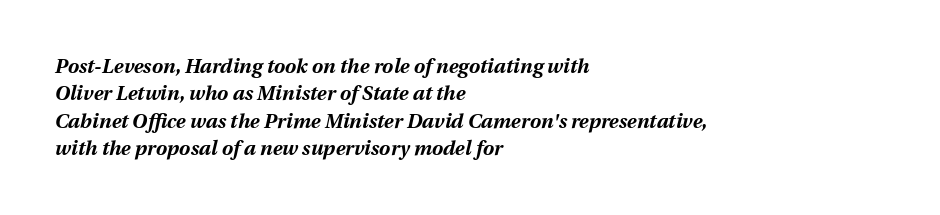
The image shows 20 px bold type, italic (leaning right); set left-aligned, normal line spacing (1.37x), normal letter spacing, not underlined.
